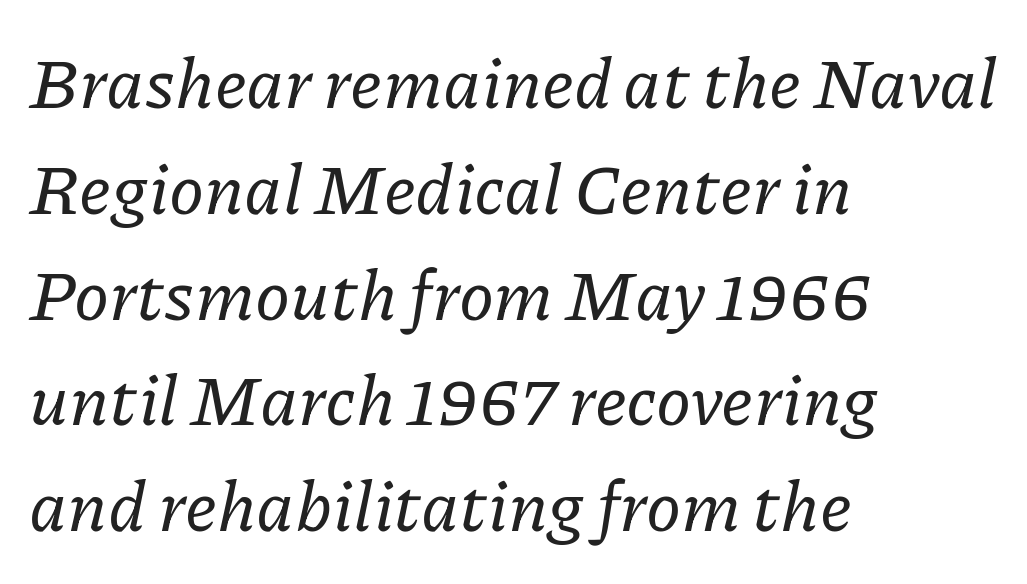
Q: Is the text italic (slanted)? A: Yes, it leans right by about 11 degrees.
Q: Is the typeface a serif or a sans-serif typeface? A: Serif.
Q: Is the text underlined? A: No.
Q: How is the paragraph aligned? A: Left-aligned.
Q: Is the spacing between letters normal or unusually wide? A: Normal.
Q: Is the spacing between lines tight, normal or loose? A: Normal.
Q: Width (condensed, normal, or wide)? A: Normal.
Q: Stroke contrast? A: Low.
Q: x-height? A: Medium.
Q: Monospaced? A: No.
